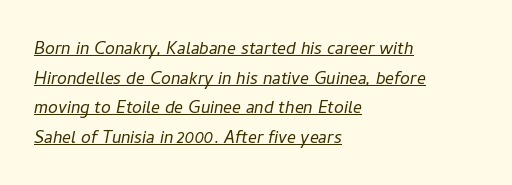
Students, note that the glyphs here touch the page at normal intervals. Every character sits at an angle, as italics do. Somebody hit Ctrl+U on this one — the words are underlined. Heft: none added — not bold. A student would call this left alignment; a typographer would say flush left, rag right. Regular leading.
